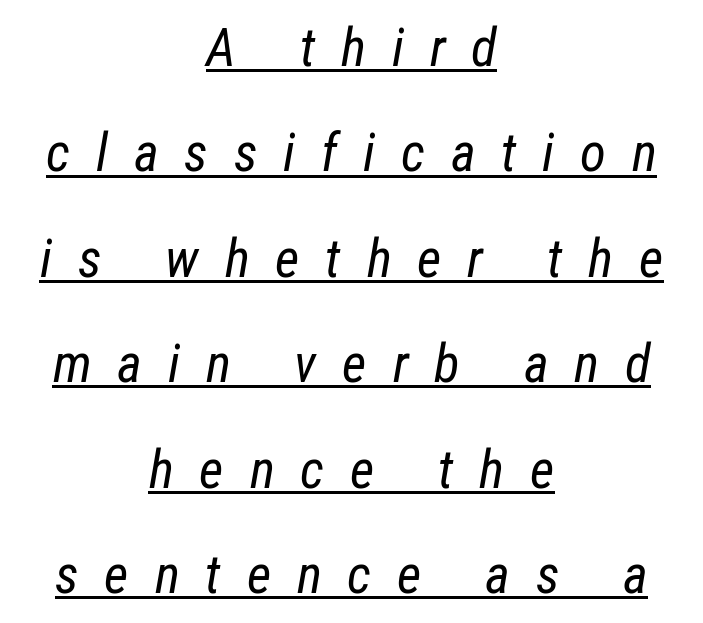
{"italic": "yes", "lean": "right", "slant_degrees": 12, "bold": "no", "weight": "regular", "width": "condensed", "stroke_contrast": "low", "x_height": "medium", "monospaced": "no", "underline": "yes", "align": "center", "line_spacing": "loose", "line_spacing_ratio": 1.99, "letter_spacing": "wide", "letter_spacing_em": 0.49, "glyph_px": 53}
